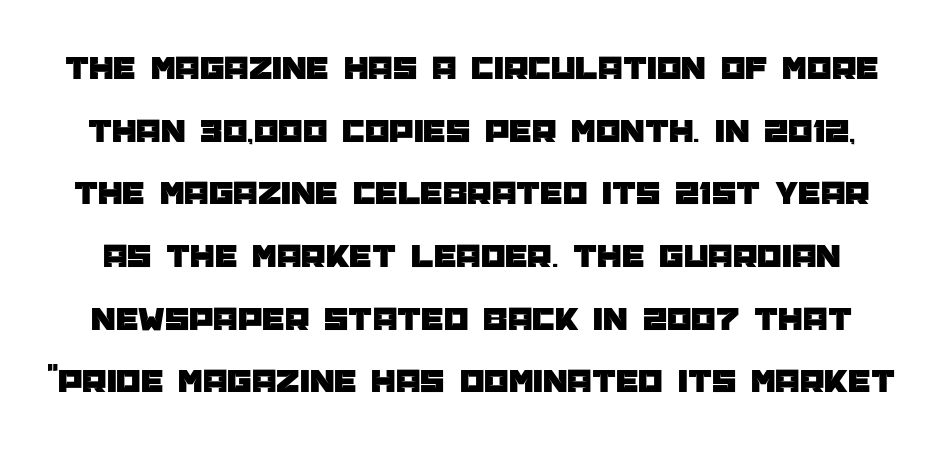
Q: Is the text italic (slanted)? A: No, it is upright.
Q: Is the typeface a serif or a sans-serif typeface? A: Sans-serif.
Q: Is the text underlined? A: No.
Q: Is the spacing between letters normal or unusually wide? A: Normal.
Q: Width (condensed, normal, or wide)? A: Normal.
Q: Stroke contrast? A: Low.
Q: x-height? A: Large.
Q: Monospaced? A: No.
